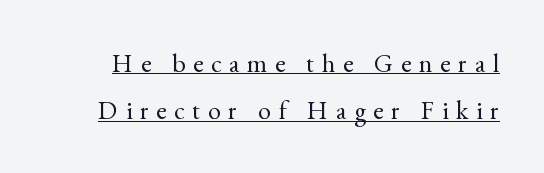
Q: Is the text bold? A: No.
Q: Is the text italic (slanted)? A: No, it is upright.
Q: Is the text underlined? A: Yes.
Q: Is the spacing between letters normal or unusually wide? A: Unusually wide.
